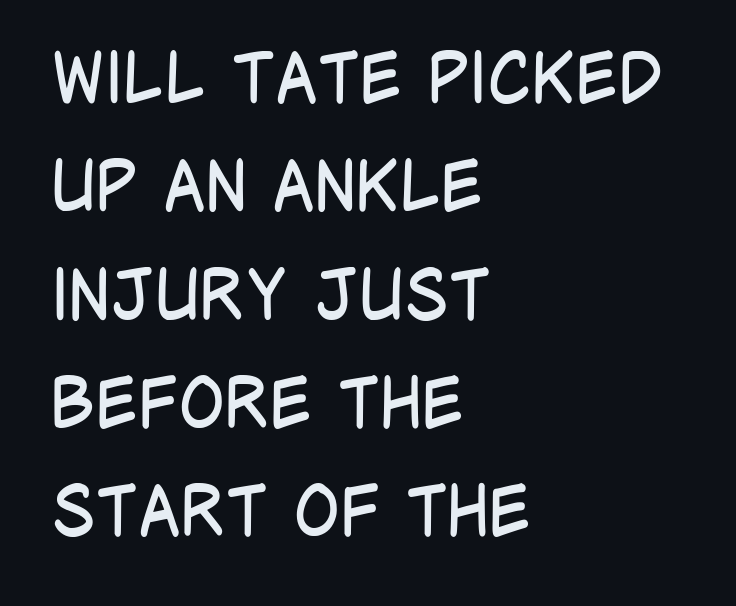
Anything drawn beneath the words? Only blank space. The rendering shows plain stroke endings on the letterforms — a sans-serif design. The axis of the letterforms is exactly vertical. Think of a printed novel: that variable character pitch is what you see here. The face looks like a standard text weight, possibly lighter. Interline gaps are of average width in this sample.
